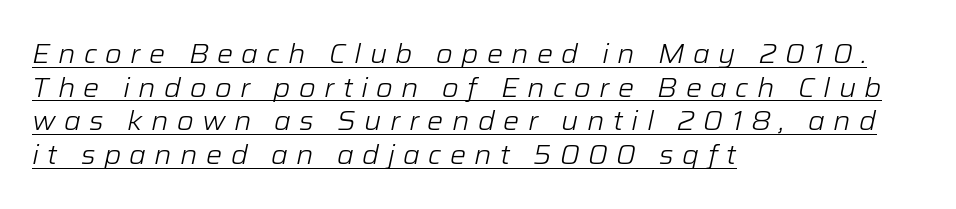
Q: Is the text bold? A: No.
Q: Is the text italic (slanted)? A: Yes, it leans right by about 12 degrees.
Q: Is the text underlined? A: Yes.
Q: How is the paragraph aligned? A: Left-aligned.
Q: Is the spacing between letters normal or unusually wide? A: Unusually wide.
Q: Is the spacing between lines tight, normal or loose? A: Normal.
